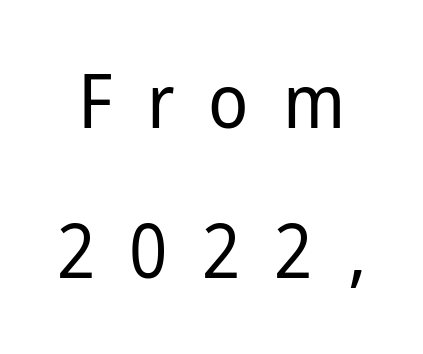
A bare baseline throughout the passage. Each word looks stretched out because of the extra space between its letters. Think of a printed novel: that variable character pitch is what you see here. Airy leading. The weight would be labelled regular, book, light, or lighter still. The rendering shows plain stroke endings on the letterforms — a sans-serif design.
